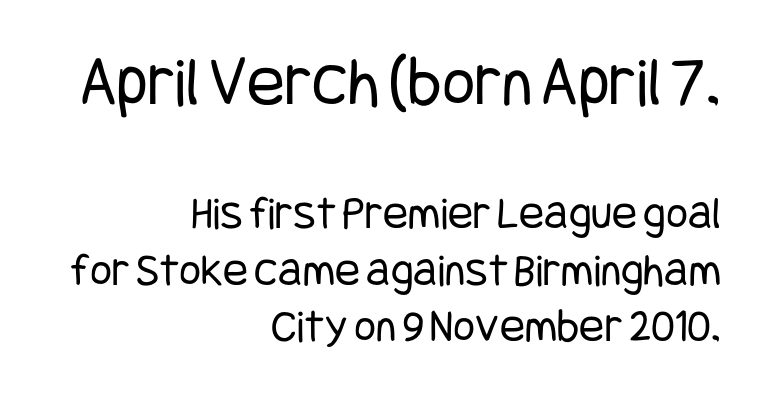
{"serif": "no", "italic": "no", "bold": "no", "weight": "regular", "width": "condensed", "stroke_contrast": "low", "x_height": "large", "underline": "no", "align": "right", "line_spacing_ratio": 1.21, "letter_spacing": "normal", "letter_spacing_em": 0.0, "larger_block": "first", "size_ratio": 1.51, "glyph_px": 71}
